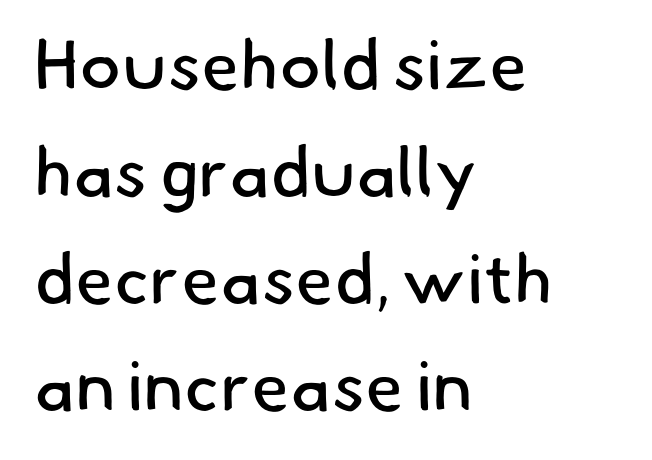
The glyphs in this specimen are sans serif. Note the varied advance widths — an 'i' is clearly narrower than an 'm'. The face looks like a standard text weight, possibly lighter. The lines are quadded left. Baseline-to-baseline distance is the conventional proportion of letter height. Rule under the text: the space is simply empty.
